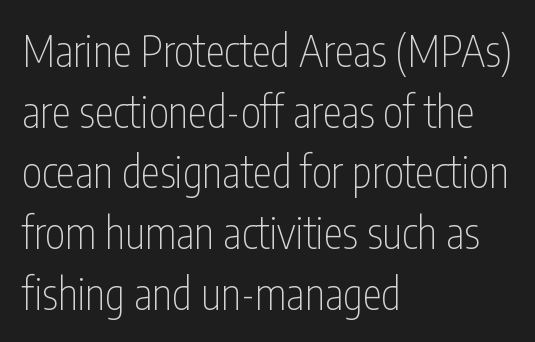
{"serif": "no", "italic": "no", "bold": "no", "weight": "thin", "width": "condensed", "stroke_contrast": "low", "x_height": "medium", "monospaced": "no", "underline": "no", "align": "left", "line_spacing": "normal", "line_spacing_ratio": 1.41, "letter_spacing": "normal", "letter_spacing_em": 0.0, "glyph_px": 43}
